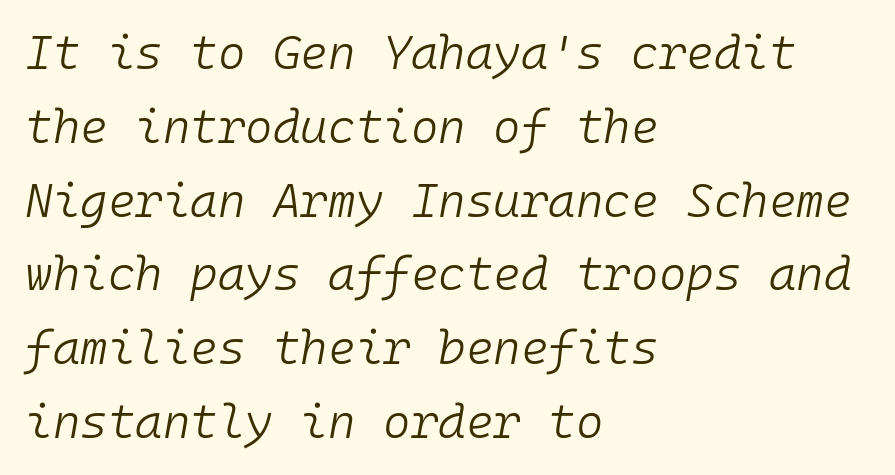
Q: Is the text bold? A: No.
Q: Is the text italic (slanted)? A: Yes, it leans right by about 10 degrees.
Q: Is the text underlined? A: No.
Q: How is the paragraph aligned? A: Left-aligned.
Q: Is the spacing between letters normal or unusually wide? A: Normal.
Q: Is the spacing between lines tight, normal or loose? A: Normal.
Q: Width (condensed, normal, or wide)? A: Normal.
Q: Stroke contrast? A: Low.
Q: x-height? A: Medium.
Q: Monospaced? A: Yes.
